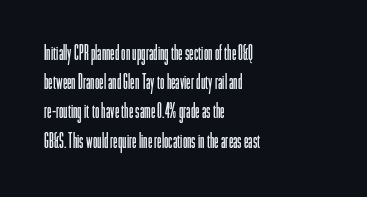
A normal amount of white space separates one row of letters from the next. The foot of each line stays bare and open. The ragged edge is on the right, which tells us the setting is flush left. This sample uses an upright cut, with every glyph sitting square on the baseline. No chunkiness to these letters — they're not bold. Does extra space separate the letters? No, they use regular spacing.
